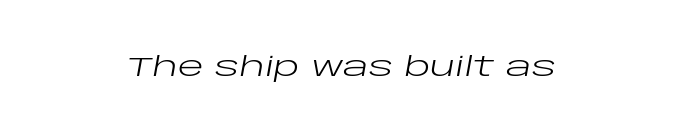
Q: Is the text bold? A: No.
Q: Is the text italic (slanted)? A: Yes, it leans right by about 10 degrees.
Q: Is the text underlined? A: No.
Q: How is the paragraph aligned? A: Centered.
Q: Is the spacing between letters normal or unusually wide? A: Normal.
